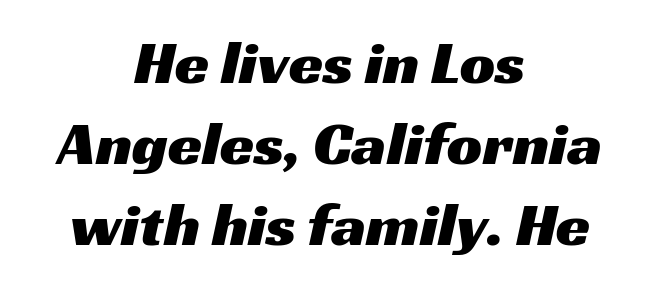
Notice how the passage keeps no hard edge, just a central spine. Is this a fixed-width face? No — the glyphs have proportional, varying widths. Each word holds together tightly as a unit, with standard inter-letter gaps. Check under the words: just untouched page. Type style note: lacks serifs. How would I describe the line gaps? Plain and ordinary.
